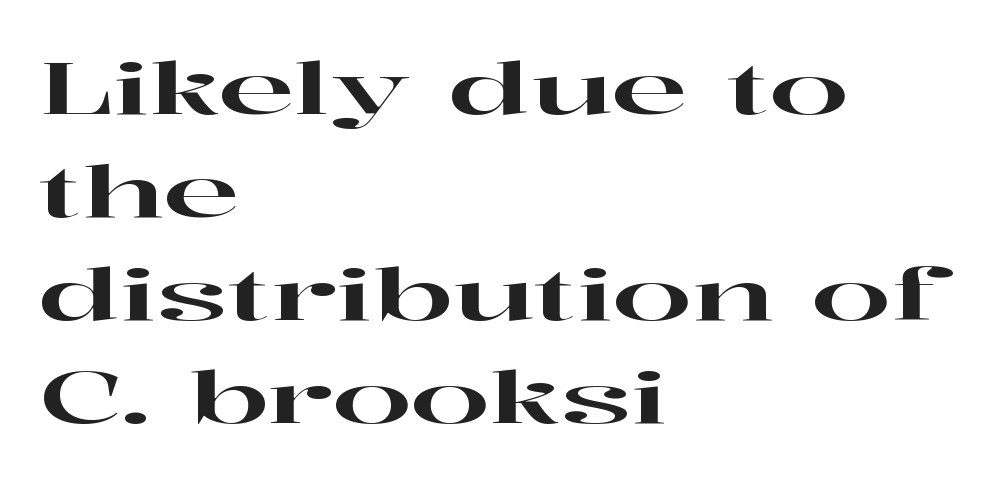
{"serif": "yes", "italic": "no", "width": "wide", "stroke_contrast": "high", "x_height": "medium", "monospaced": "no", "underline": "no", "align": "left", "line_spacing": "normal", "line_spacing_ratio": 1.45, "letter_spacing": "normal", "letter_spacing_em": 0.0, "glyph_px": 71}
